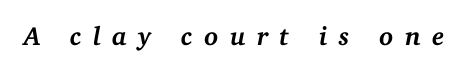
Caption: expanded tracking, letters set apart. The rendering applies a slant to the glyphs. Bare-footed words on every line. This is heavy type, rendered in bold.
